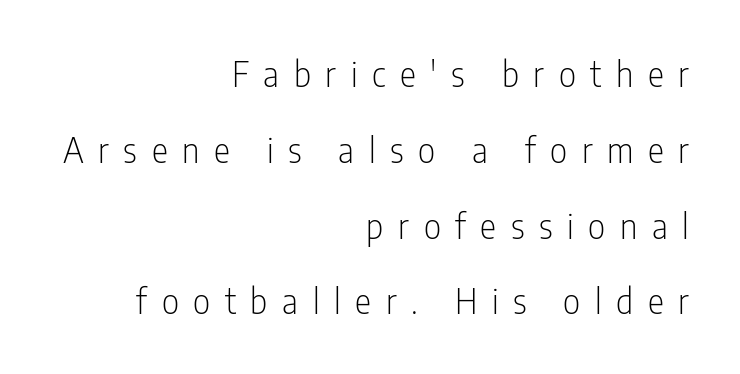
Unlike a traditional serif, this face leaves its strokes unadorned. Layout note: lines flush right. Does the lettering tilt? It doesn't — this is upright. The passage shown is typed in a proportional face where columns would drift.
